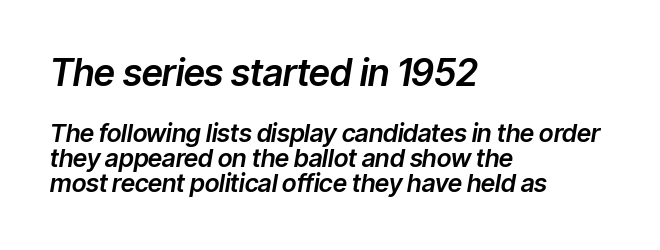
{"italic": "yes", "lean": "right", "slant_degrees": 9, "width": "normal", "stroke_contrast": "low", "x_height": "medium", "monospaced": "no", "underline": "no", "align": "left", "line_spacing": "tight", "line_spacing_ratio": 1.01, "letter_spacing": "normal", "letter_spacing_em": 0.0, "larger_block": "first", "size_ratio": 1.48, "glyph_px": 37}
